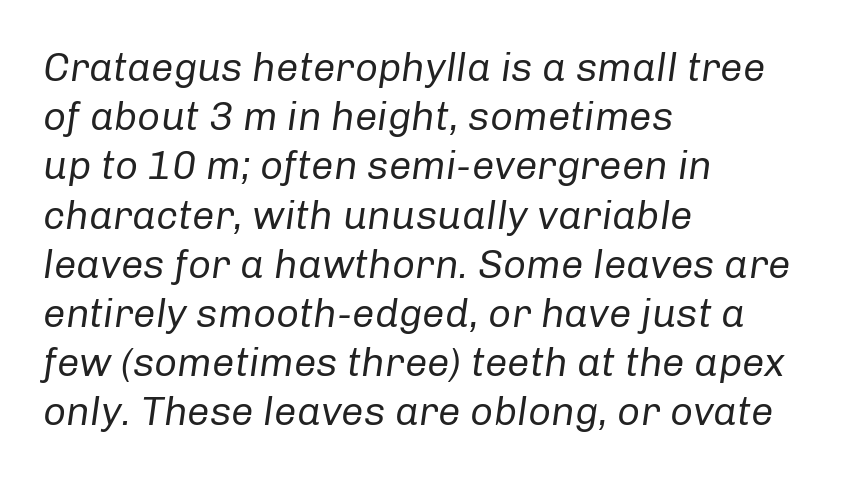
Q: Is the text bold? A: No.
Q: Is the text italic (slanted)? A: Yes, it leans right by about 8 degrees.
Q: Is the text underlined? A: No.
Q: How is the paragraph aligned? A: Left-aligned.
Q: Is the spacing between letters normal or unusually wide? A: Normal.
Q: Width (condensed, normal, or wide)? A: Normal.
Q: Stroke contrast? A: Low.
Q: x-height? A: Medium.
Q: Monospaced? A: No.
